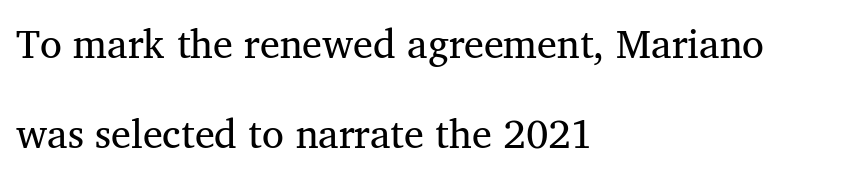
The paragraph shown leans on its left margin. Looks like regular typesetting: each glyph gets only the width it needs. The strip under each line holds only bare page. How are the letters spaced? Ordinarily, with no added tracking. Yep, those are serifs on the letters.
